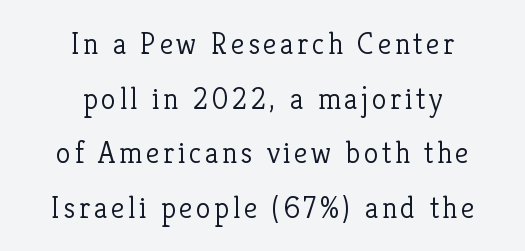
{"serif": "yes", "italic": "no", "bold": "no", "weight": "light", "width": "normal", "stroke_contrast": "low", "x_height": "medium", "monospaced": "no", "underline": "no", "align": "center", "line_spacing_ratio": 1.82, "glyph_px": 30}
